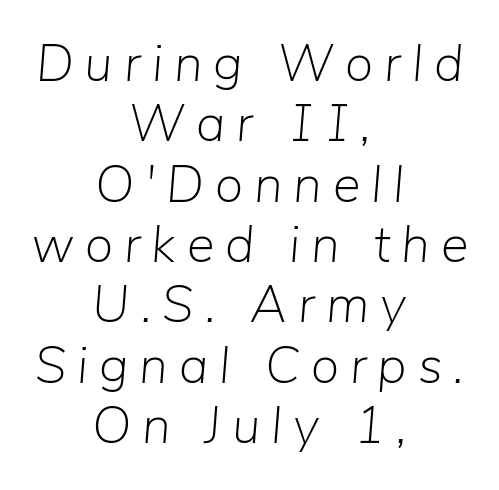
The typography opts for an oblique posture over an upright one. Stroke thickness stays within the range of a standard reading face or lighter. Check under the words: just untouched page. Does the copy run flush right? No — it is centered line by line. Note the varied advance widths — an 'i' is clearly narrower than an 'm'. Letter spacing: wide.
